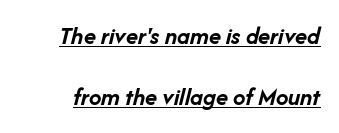
{"italic": "yes", "lean": "right", "slant_degrees": 14, "bold": "yes", "underline": "yes", "line_spacing": "loose", "line_spacing_ratio": 2.43, "letter_spacing": "normal", "letter_spacing_em": 0.0, "glyph_px": 25}
